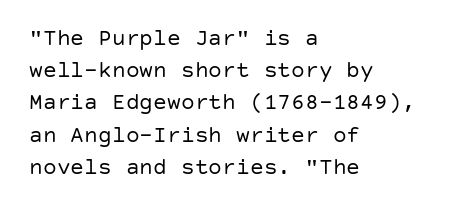
The image shows 23 px text type, upright; set left-aligned, normal line spacing (1.4x), normal letter spacing, not underlined.
